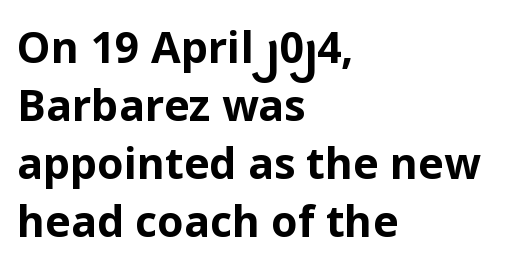
Q: Is the text bold? A: Yes.
Q: Is the text italic (slanted)? A: No, it is upright.
Q: Is the typeface a serif or a sans-serif typeface? A: Sans-serif.
Q: Is the text underlined? A: No.
Q: How is the paragraph aligned? A: Left-aligned.
Q: Is the spacing between letters normal or unusually wide? A: Normal.
Q: Is the spacing between lines tight, normal or loose? A: Normal.
Q: Width (condensed, normal, or wide)? A: Normal.
Q: Stroke contrast? A: Low.
Q: x-height? A: Medium.
Q: Monospaced? A: No.
